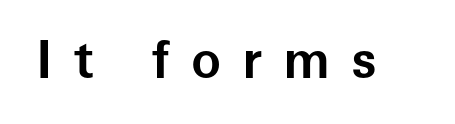
The image shows 50 px bold sans-serif type, upright; set unusually wide letter spacing (+0.43 em), not underlined; low stroke contrast and a medium x-height.
